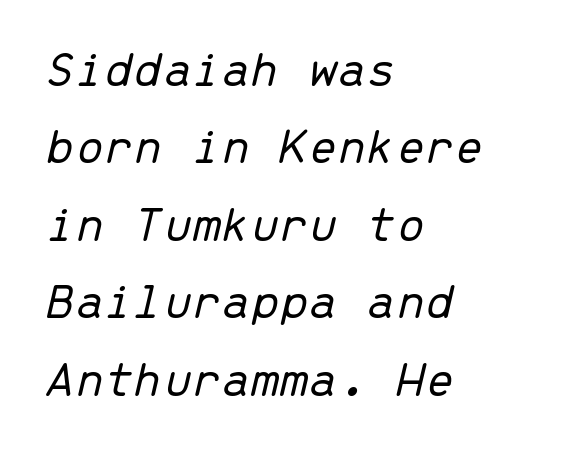
The image shows 52 px light type, italic (leaning right), monospaced; set left-aligned, normal line spacing (1.49x), normal letter spacing, not underlined; low stroke contrast and a medium x-height.
